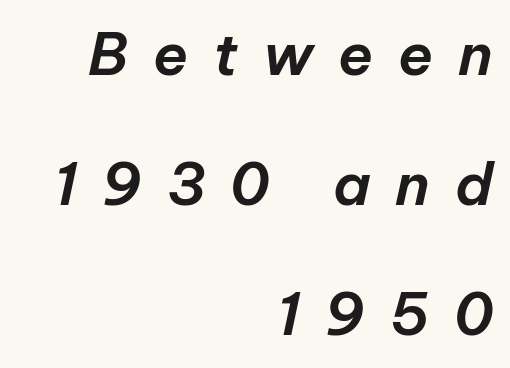
{"italic": "yes", "lean": "right", "slant_degrees": 12, "width": "normal", "stroke_contrast": "low", "x_height": "medium", "monospaced": "no", "underline": "no", "align": "right", "line_spacing": "loose", "line_spacing_ratio": 2.24, "letter_spacing": "wide", "letter_spacing_em": 0.43, "glyph_px": 58}
